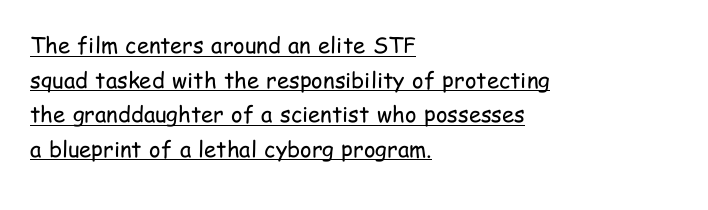
The image shows 22 px text type, upright; set left-aligned, normal line spacing (1.57x), normal letter spacing, underlined.
